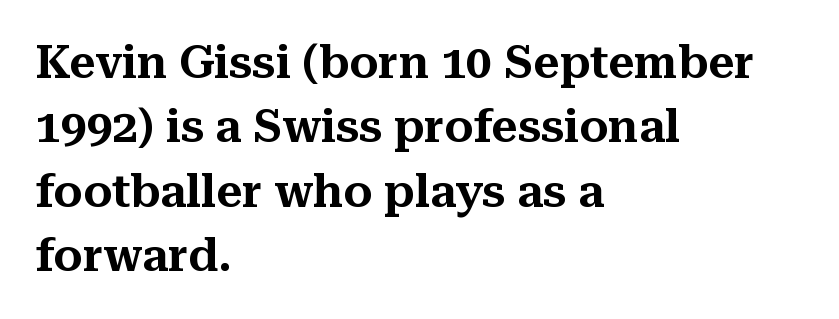
Q: Is the text italic (slanted)? A: No, it is upright.
Q: Is the typeface a serif or a sans-serif typeface? A: Serif.
Q: Is the text underlined? A: No.
Q: How is the paragraph aligned? A: Left-aligned.
Q: Is the spacing between letters normal or unusually wide? A: Normal.
Q: Is the spacing between lines tight, normal or loose? A: Normal.
Q: Width (condensed, normal, or wide)? A: Normal.
Q: Stroke contrast? A: Medium.
Q: x-height? A: Medium.
Q: Monospaced? A: No.
